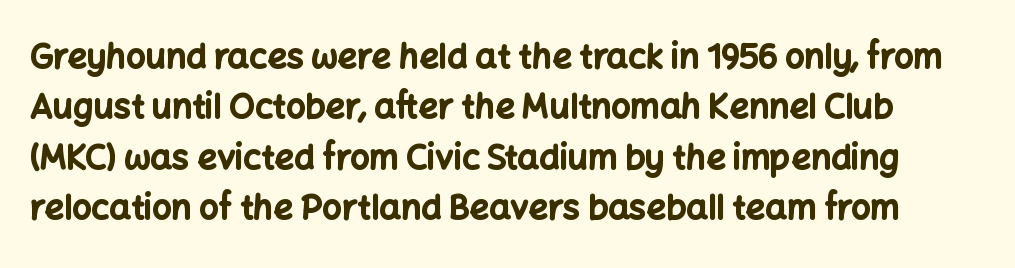
Unlike a traditional serif, this face leaves its strokes unadorned. Type without underlining. No extra tracking has been applied to these lines. You could not count columns in this text — the font is proportionally spaced. These lines were composed using upright roman letters.
